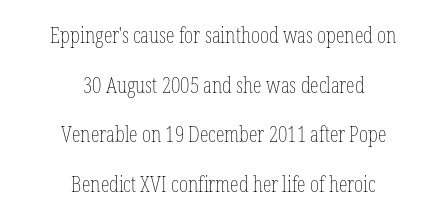
The image shows 22 px text type, upright; set centered, loose line spacing (2.26x), normal letter spacing, not underlined.
